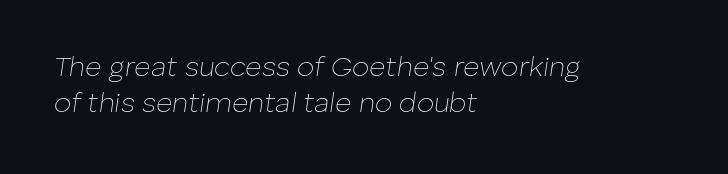
Q: Is the text bold? A: No.
Q: Is the text italic (slanted)? A: Yes, it leans right by about 8 degrees.
Q: Is the text underlined? A: No.
Q: How is the paragraph aligned? A: Left-aligned.
Q: Is the spacing between letters normal or unusually wide? A: Normal.
Q: Is the spacing between lines tight, normal or loose? A: Normal.
Q: Width (condensed, normal, or wide)? A: Normal.
Q: Stroke contrast? A: Low.
Q: x-height? A: Medium.
Q: Monospaced? A: No.
